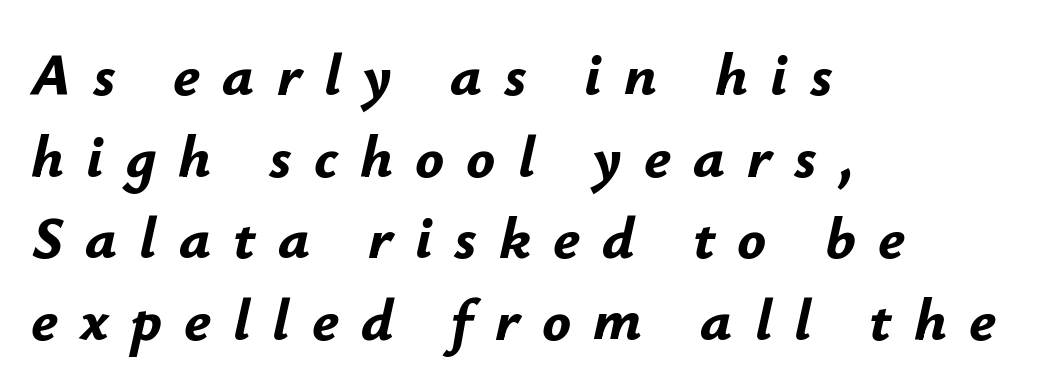
Q: Is the text bold? A: Yes.
Q: Is the text italic (slanted)? A: Yes, it leans right by about 12 degrees.
Q: Is the text underlined? A: No.
Q: How is the paragraph aligned? A: Left-aligned.
Q: Is the spacing between letters normal or unusually wide? A: Unusually wide.
Q: Is the spacing between lines tight, normal or loose? A: Normal.
Q: Width (condensed, normal, or wide)? A: Normal.
Q: Stroke contrast? A: Low.
Q: x-height? A: Small.
Q: Monospaced? A: No.
